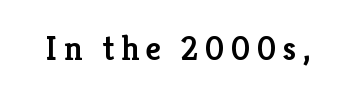
The image shows 34 px semibold serif type, upright; set not underlined; low stroke contrast and a medium x-height.
